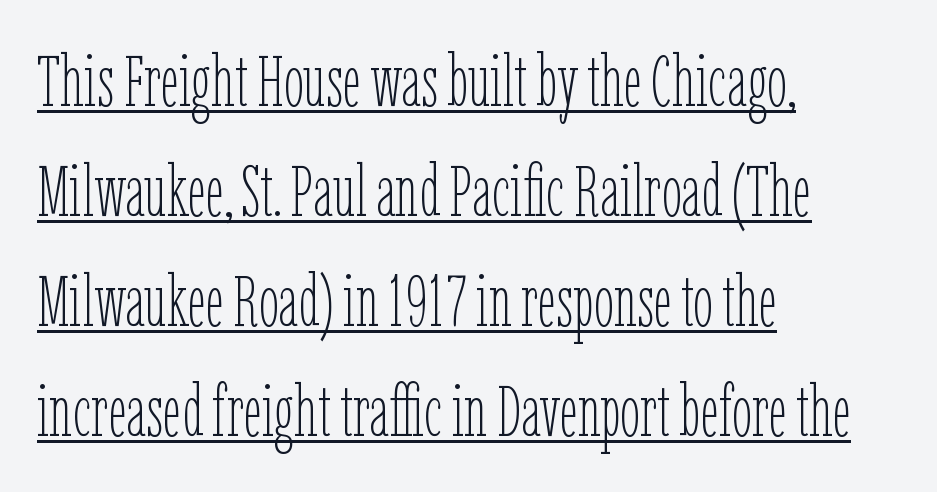
The image shows 72 px thin, condensed type, upright; set left-aligned, normal line spacing (1.53x), normal letter spacing, underlined; low stroke contrast and a medium x-height.
